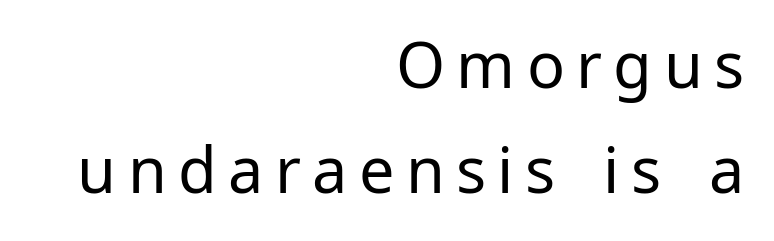
The image shows 63 px regular-weight sans-serif type, upright; set right-aligned, normal line spacing (1.66x), not underlined; low stroke contrast and a medium x-height.
